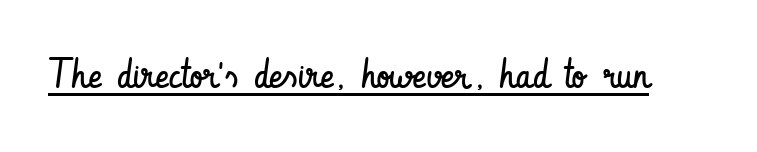
Letterform terminals end flat and unadorned throughout the passage. Vertical stems look standard width or narrower in stroke. Note the varied advance widths — an 'i' is clearly narrower than an 'm'. This is underlined copy, the kind a proofreader might mark for attention. The tracking reads as untouched default to a designer's eye.
